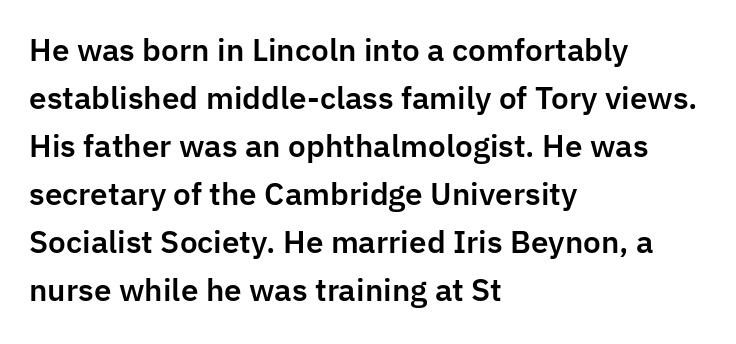
Q: Is the text italic (slanted)? A: No, it is upright.
Q: Is the typeface a serif or a sans-serif typeface? A: Sans-serif.
Q: Is the text underlined? A: No.
Q: How is the paragraph aligned? A: Left-aligned.
Q: Is the spacing between letters normal or unusually wide? A: Normal.
Q: Is the spacing between lines tight, normal or loose? A: Normal.
Q: Width (condensed, normal, or wide)? A: Normal.
Q: Stroke contrast? A: Low.
Q: x-height? A: Medium.
Q: Monospaced? A: No.
